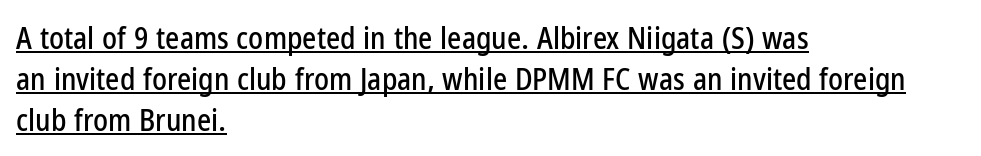
The image shows 30 px condensed sans-serif type, upright; set left-aligned, normal line spacing (1.36x), normal letter spacing, underlined; low stroke contrast and a medium x-height.
